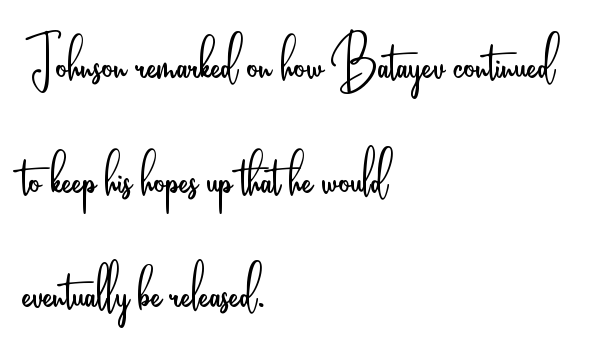
The image shows 73 px light, condensed sans-serif type; set left-aligned, normal line spacing (1.57x), normal letter spacing, not underlined; low stroke contrast and a small x-height.
